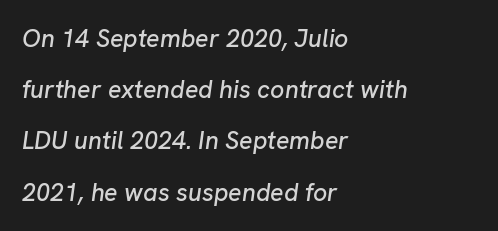
The image shows 25 px text type, italic (leaning right); set left-aligned, loose line spacing (2.05x), normal letter spacing, not underlined.
